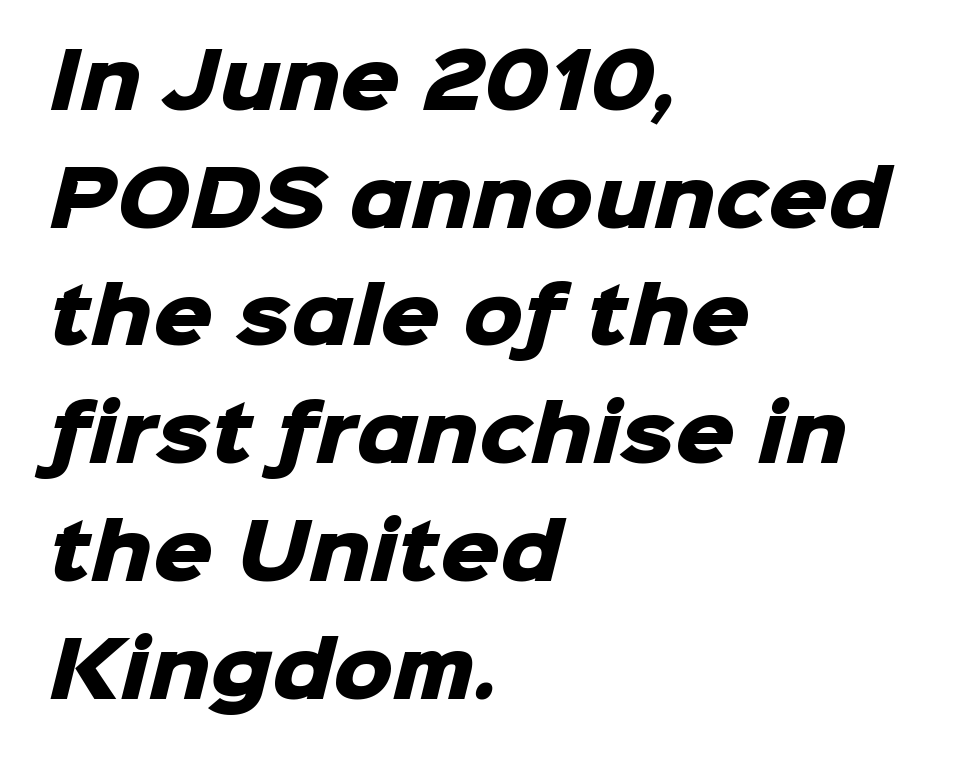
Q: Is the text bold? A: Yes.
Q: Is the typeface a serif or a sans-serif typeface? A: Sans-serif.
Q: Is the text underlined? A: No.
Q: How is the paragraph aligned? A: Left-aligned.
Q: Is the spacing between letters normal or unusually wide? A: Normal.
Q: Is the spacing between lines tight, normal or loose? A: Normal.
Q: Width (condensed, normal, or wide)? A: Normal.
Q: Stroke contrast? A: Low.
Q: x-height? A: Medium.
Q: Monospaced? A: No.
